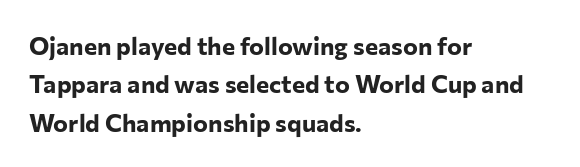
Here the glyphs are tracked normally, forming tight word shapes. Does the weight exceed regular? Yes, all the way to bold. The text block is weighted toward the left margin, trailing off unevenly rightward. Style check: upright. Notice how descenders clear the ascenders below comfortably — that's standard leading. Glance below the letters and you will spot only blank space.
